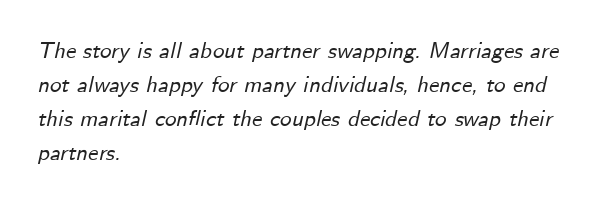
The image shows 23 px text type, italic (leaning right); set left-aligned, normal line spacing (1.48x), normal letter spacing, not underlined.
